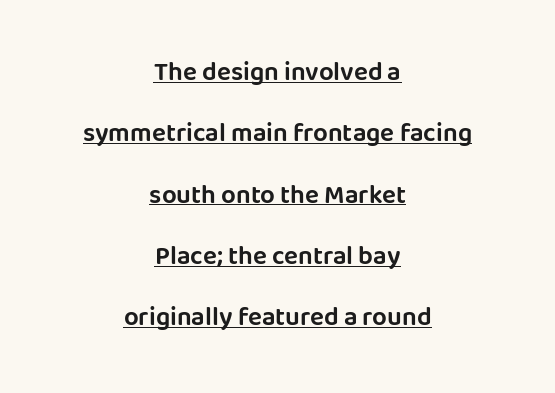
Rendered with straight, roman letterforms. The glyphs are accompanied by a horizontal stroke just below them. The type is set solid horizontally, with unmodified tracking. Casual observation: everything's sitting right in the middle.
